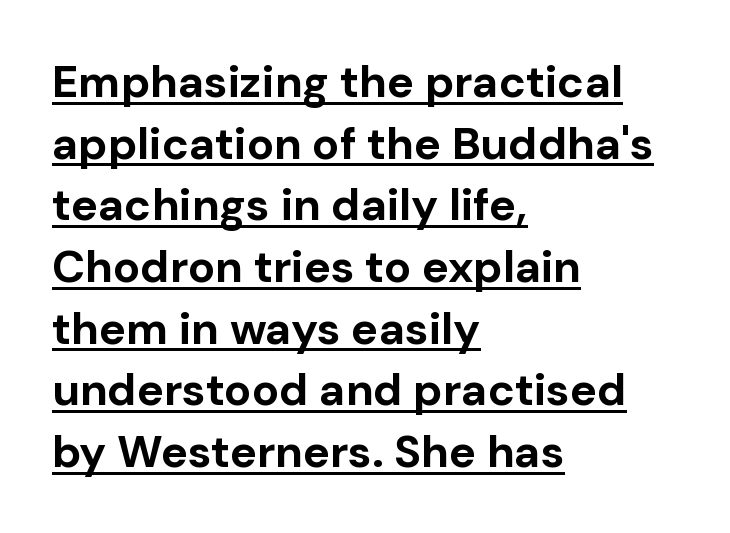
Horizontal bands of white between lines are of average thickness. This sample has the flowing, uneven cadence of proportional lettering. The rendering keeps characters at their native spacing. The specimen includes a rule beneath the text block's lines. No feet cap the strokes, marking this as sans-serif type.
